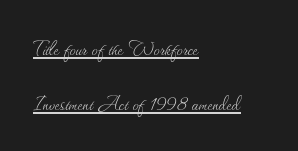
{"bold": "no", "underline": "yes", "align": "left", "line_spacing": "loose", "line_spacing_ratio": 2.31, "letter_spacing": "normal", "letter_spacing_em": 0.0, "glyph_px": 24}
